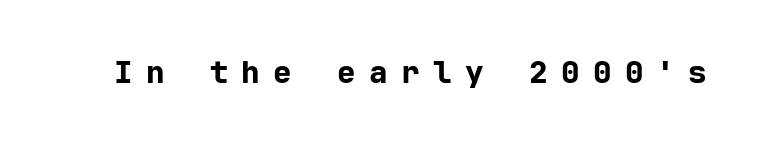
{"serif": "no", "italic": "no", "bold": "yes", "weight": "bold", "width": "normal", "stroke_contrast": "low", "x_height": "medium", "underline": "no", "letter_spacing": "wide", "letter_spacing_em": 0.43, "glyph_px": 31}
